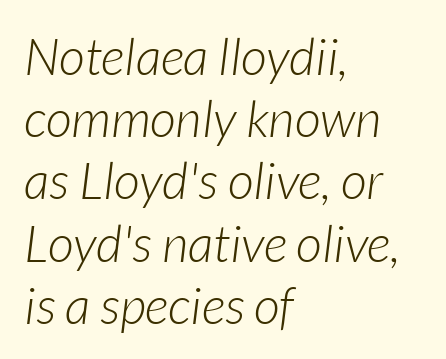
Q: Is the text bold? A: No.
Q: Is the text italic (slanted)? A: Yes, it leans right by about 7 degrees.
Q: Is the text underlined? A: No.
Q: How is the paragraph aligned? A: Left-aligned.
Q: Is the spacing between letters normal or unusually wide? A: Normal.
Q: Width (condensed, normal, or wide)? A: Normal.
Q: Stroke contrast? A: Low.
Q: x-height? A: Medium.
Q: Monospaced? A: No.
